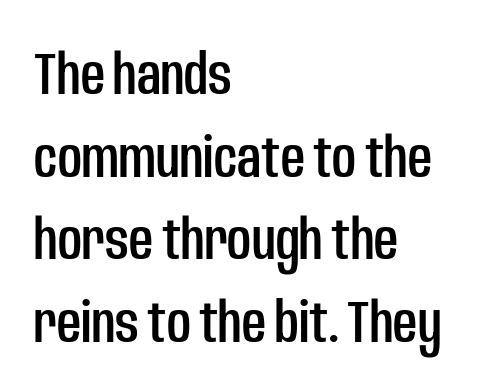
Proportional: the letters do not fall into vertical columns. Compared with typical body copy, the letter spacing here is the same. Each new line begins a customary step beneath the previous one. Tall strokes in this sample are plumb rather than angled. The lines in this sample share a left origin and differ only in where they stop.
